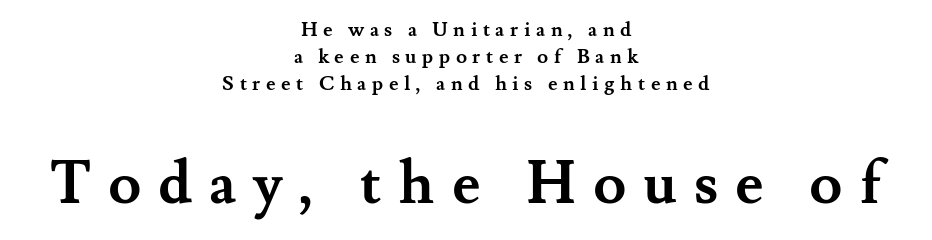
{"serif": "yes", "italic": "no", "bold": "yes", "weight": "semibold", "width": "normal", "stroke_contrast": "medium", "x_height": "small", "monospaced": "no", "underline": "no", "align": "center", "line_spacing": "normal", "line_spacing_ratio": 1.35, "letter_spacing": "wide", "letter_spacing_em": 0.28, "larger_block": "second", "size_ratio": 3.0, "glyph_px": 60}
